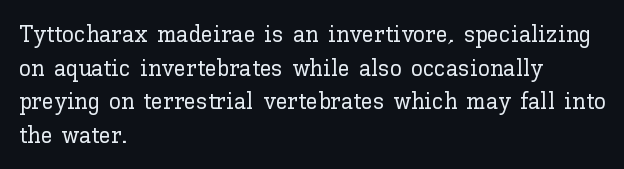
Leading matches the norm, producing a regular column. Every stem runs plumb, perpendicular to the baseline. Underline: absent. In CSS terms this would be text-align: left. Here the glyphs are tracked normally, forming tight word shapes.
